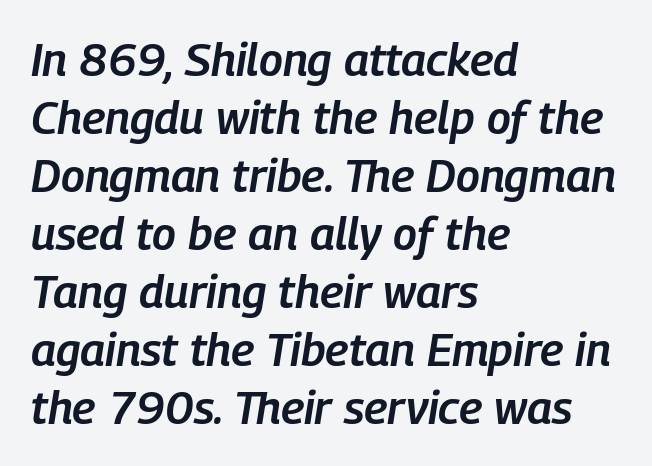
{"italic": "yes", "lean": "right", "slant_degrees": 9, "bold": "semi", "weight": "semibold", "width": "condensed", "stroke_contrast": "low", "x_height": "medium", "monospaced": "no", "underline": "no", "align": "left", "line_spacing": "normal", "line_spacing_ratio": 1.26, "letter_spacing": "normal", "letter_spacing_em": 0.0, "glyph_px": 46}
